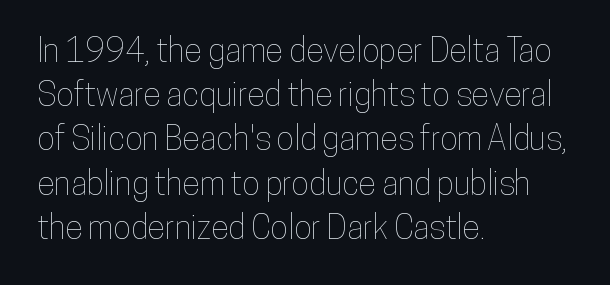
Q: Is the text italic (slanted)? A: No, it is upright.
Q: Is the text underlined? A: No.
Q: How is the paragraph aligned? A: Left-aligned.
Q: Is the spacing between letters normal or unusually wide? A: Normal.
Q: Is the spacing between lines tight, normal or loose? A: Normal.
Q: Width (condensed, normal, or wide)? A: Condensed.
Q: Stroke contrast? A: Low.
Q: x-height? A: Medium.
Q: Monospaced? A: No.
